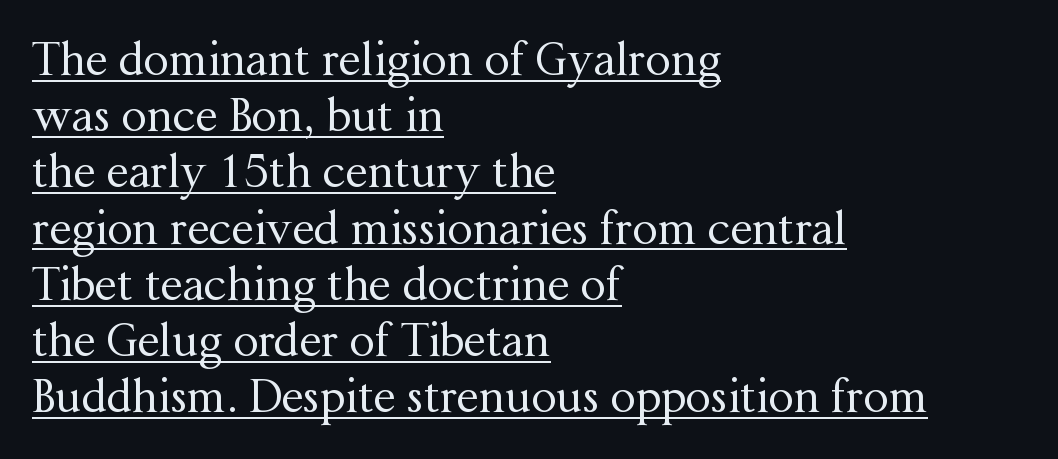
Q: Is the text bold? A: No.
Q: Is the text italic (slanted)? A: No, it is upright.
Q: Is the typeface a serif or a sans-serif typeface? A: Serif.
Q: Is the text underlined? A: Yes.
Q: How is the paragraph aligned? A: Left-aligned.
Q: Is the spacing between letters normal or unusually wide? A: Normal.
Q: Is the spacing between lines tight, normal or loose? A: Normal.
Q: Width (condensed, normal, or wide)? A: Normal.
Q: Stroke contrast? A: Medium.
Q: x-height? A: Medium.
Q: Monospaced? A: No.
